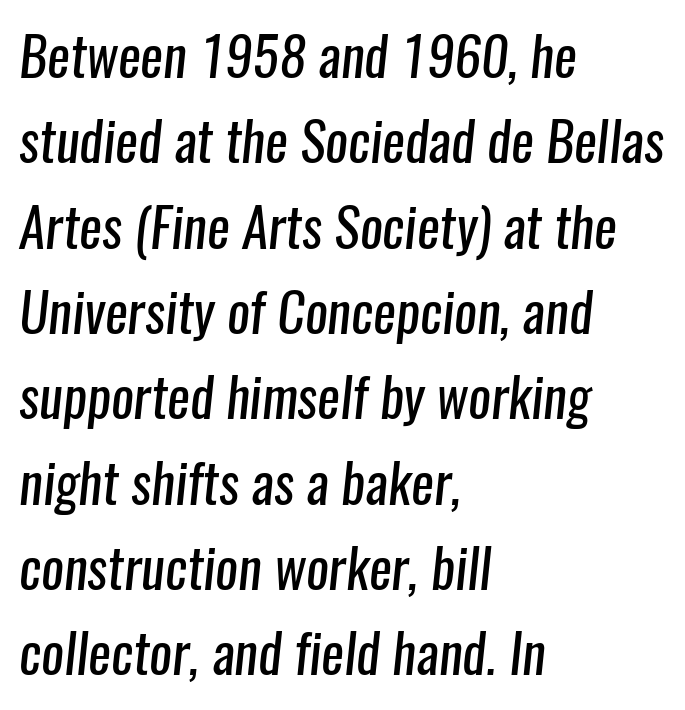
Summary of vertical rhythm: regular, with standard interline spacing. Vertical stems look standard width or narrower in stroke. The letters sit at their default tracking, neither squeezed nor spread. Letters rest on an invisible, unmarked baseline. Character widths vary here, with narrow letters taking less room than wide ones. Serif or sans? Sans — the stroke terminals are bare.
